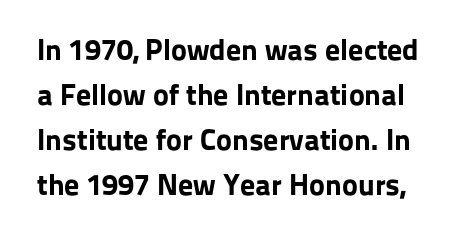
{"serif": "no", "italic": "no", "bold": "yes", "weight": "bold", "width": "normal", "stroke_contrast": "low", "x_height": "medium", "monospaced": "no", "underline": "no", "line_spacing": "normal", "line_spacing_ratio": 1.5, "letter_spacing": "normal", "letter_spacing_em": 0.0, "glyph_px": 30}
